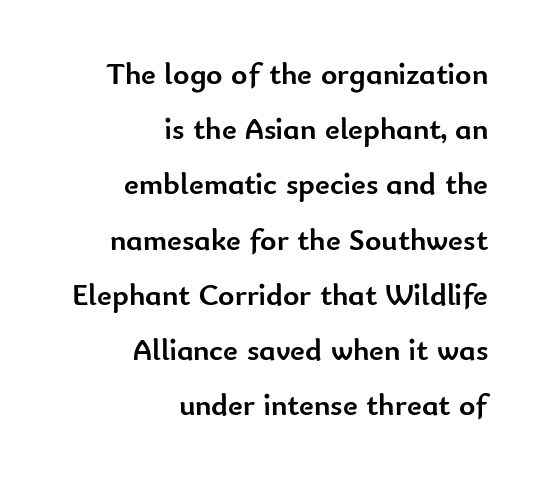
The face used here is a sans, in the tradition of grotesques and geometrics. Quick note: not italic, upright. Tracking value appears to be zero — textbook default spacing. Line endings align vertically; line beginnings do not.
